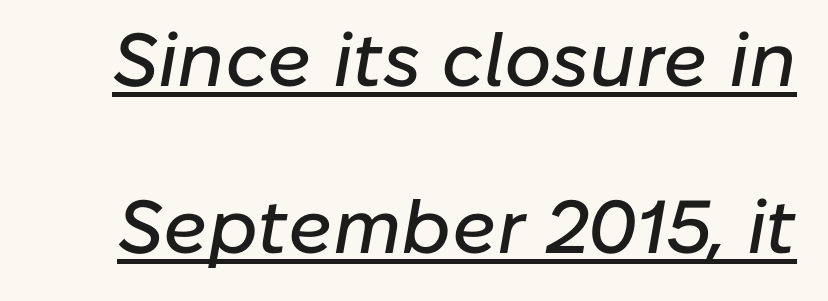
Here the designer chose a conventional face with non-uniform glyph widths. When letters slant like this, we call the style italic. This sample carries an underscore along the baseline area. Look at the tracking — it's just the regular setting, nothing added. The lines are spread far apart with generous leading.
